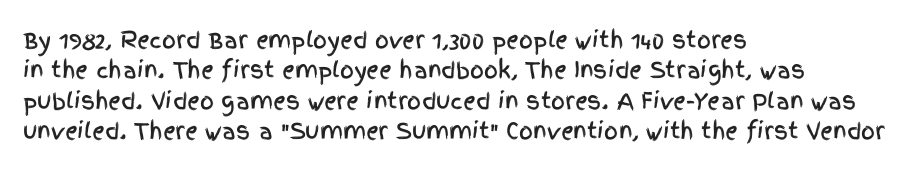
{"italic": "no", "underline": "no", "align": "left", "line_spacing": "normal", "line_spacing_ratio": 1.38, "letter_spacing": "normal", "letter_spacing_em": 0.0, "glyph_px": 22}
